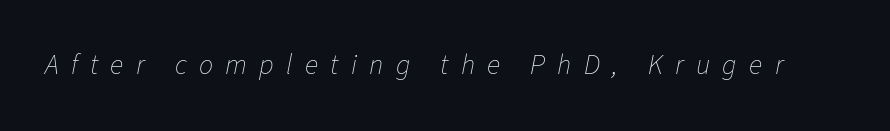
Q: Is the text bold? A: No.
Q: Is the text italic (slanted)? A: Yes, it leans right by about 11 degrees.
Q: Is the text underlined? A: No.
Q: Is the spacing between letters normal or unusually wide? A: Unusually wide.
Q: Width (condensed, normal, or wide)? A: Normal.
Q: Stroke contrast? A: Low.
Q: x-height? A: Medium.
Q: Monospaced? A: No.
